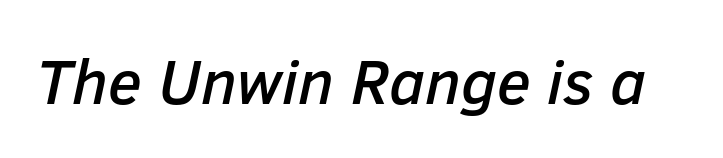
The axis of the letterforms is tilted away from vertical. Only glyphs here, with clear space below each row. The passage shown is typed in a proportional face where columns would drift. Is the letter spacing exaggerated? No — it looks like the ordinary default.
